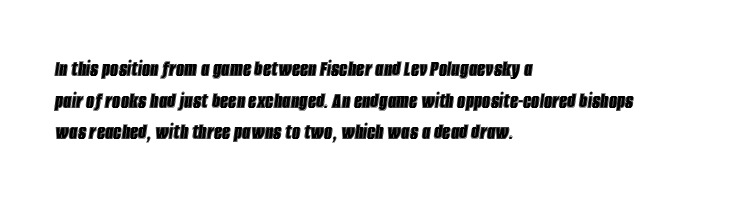
The image shows 23 px text type, italic (leaning right); set left-aligned, normal line spacing (1.37x), normal letter spacing, not underlined.
